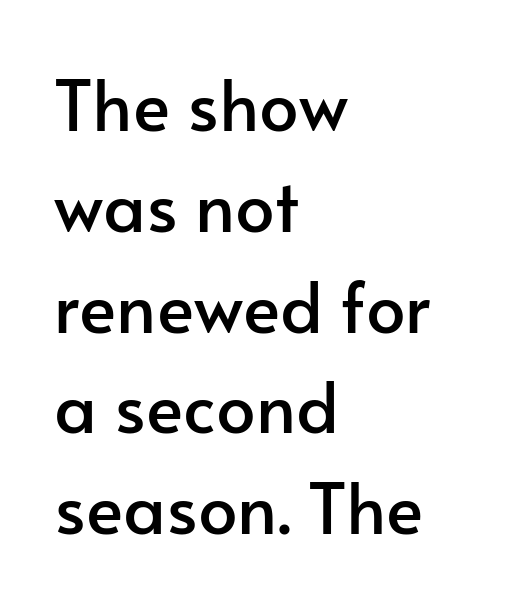
{"serif": "no", "italic": "no", "width": "normal", "stroke_contrast": "low", "x_height": "small", "monospaced": "no", "underline": "no", "align": "left", "line_spacing": "normal", "line_spacing_ratio": 1.44, "letter_spacing": "normal", "letter_spacing_em": 0.0, "glyph_px": 70}
